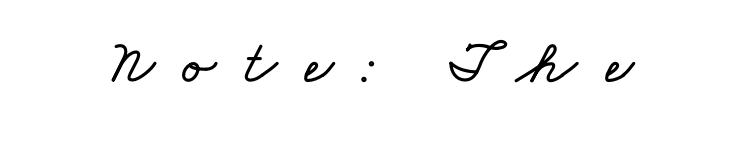
Descender tails drop into unmarked territory. Character widths vary here, with narrow letters taking less room than wide ones. Characters follow at a spacing far wider than the type designer built in.
